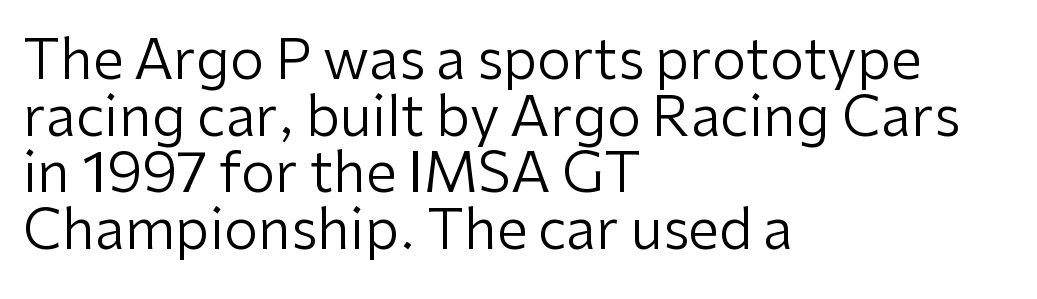
The image shows 55 px regular-weight sans-serif type, upright; set left-aligned, tight line spacing (1.03x), normal letter spacing, not underlined; low stroke contrast and a medium x-height.
